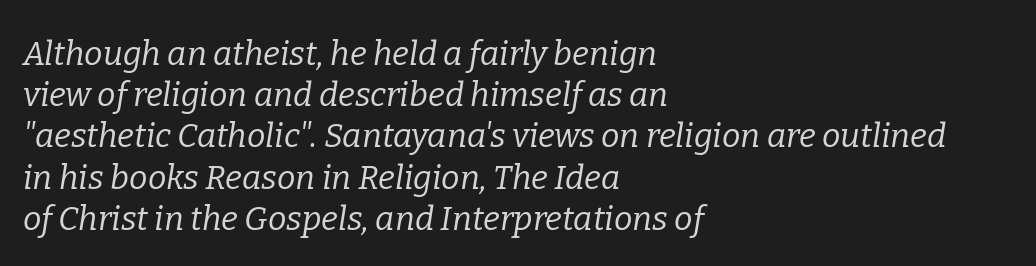
{"serif": "yes", "italic": "yes", "lean": "right", "slant_degrees": 9, "bold": "no", "weight": "regular", "width": "normal", "stroke_contrast": "low", "x_height": "medium", "monospaced": "no", "underline": "no", "align": "left", "line_spacing": "normal", "line_spacing_ratio": 1.25, "letter_spacing": "normal", "letter_spacing_em": 0.0, "glyph_px": 33}
